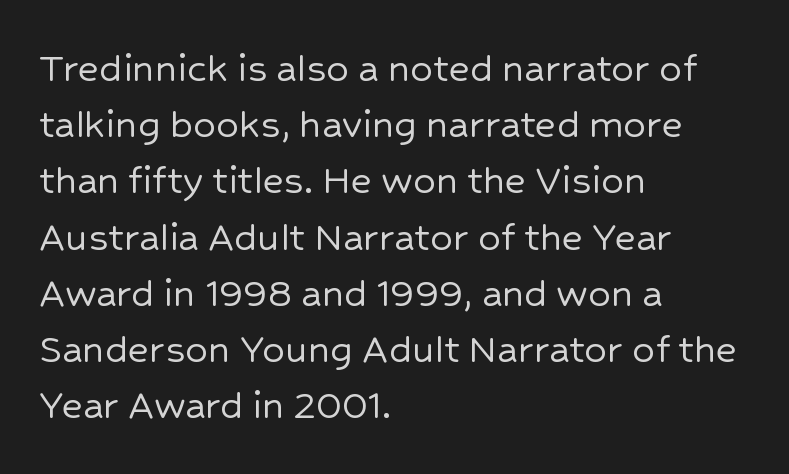
Q: Is the text italic (slanted)? A: No, it is upright.
Q: Is the typeface a serif or a sans-serif typeface? A: Sans-serif.
Q: Is the text underlined? A: No.
Q: How is the paragraph aligned? A: Left-aligned.
Q: Is the spacing between letters normal or unusually wide? A: Normal.
Q: Is the spacing between lines tight, normal or loose? A: Normal.
Q: Width (condensed, normal, or wide)? A: Normal.
Q: Stroke contrast? A: Low.
Q: x-height? A: Medium.
Q: Monospaced? A: No.
